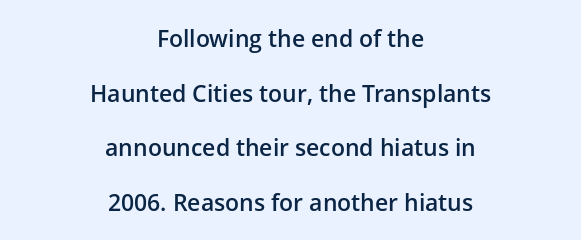
Q: Is the text bold? A: Semi-bold.
Q: Is the text italic (slanted)? A: No, it is upright.
Q: Is the text underlined? A: No.
Q: How is the paragraph aligned? A: Centered.
Q: Is the spacing between letters normal or unusually wide? A: Normal.
Q: Is the spacing between lines tight, normal or loose? A: Loose.
